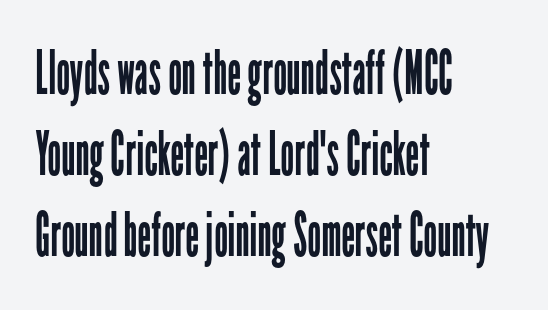
The image shows 61 px regular-weight, condensed sans-serif type, upright; set left-aligned, normal line spacing (1.33x), normal letter spacing, not underlined; low stroke contrast and a medium x-height.
